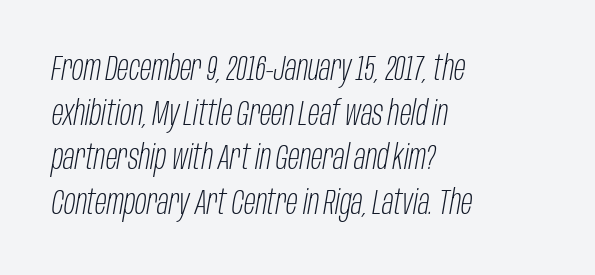
The image shows 34 px light, condensed type, italic (leaning right); set left-aligned, normal line spacing (1.31x), normal letter spacing, not underlined; low stroke contrast and a large x-height.
